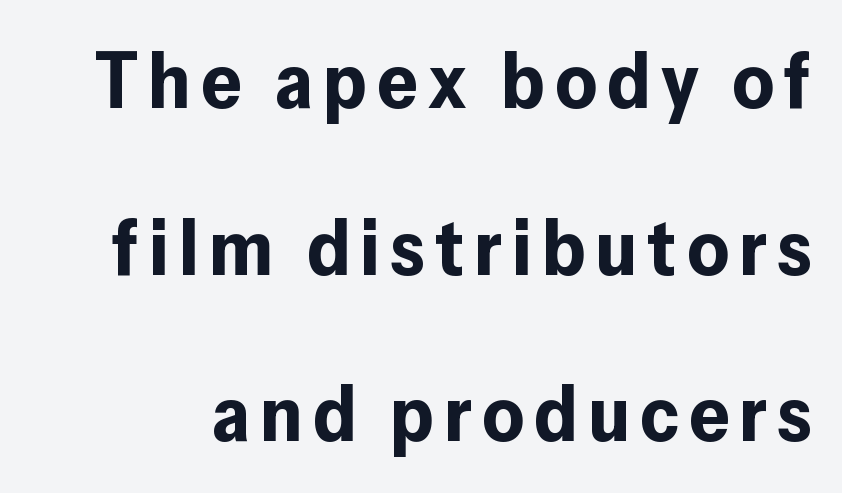
Q: Is the text bold? A: Yes.
Q: Is the text italic (slanted)? A: No, it is upright.
Q: Is the typeface a serif or a sans-serif typeface? A: Sans-serif.
Q: Is the text underlined? A: No.
Q: Is the spacing between lines tight, normal or loose? A: Loose.
Q: Width (condensed, normal, or wide)? A: Normal.
Q: Stroke contrast? A: Low.
Q: x-height? A: Medium.
Q: Monospaced? A: No.
